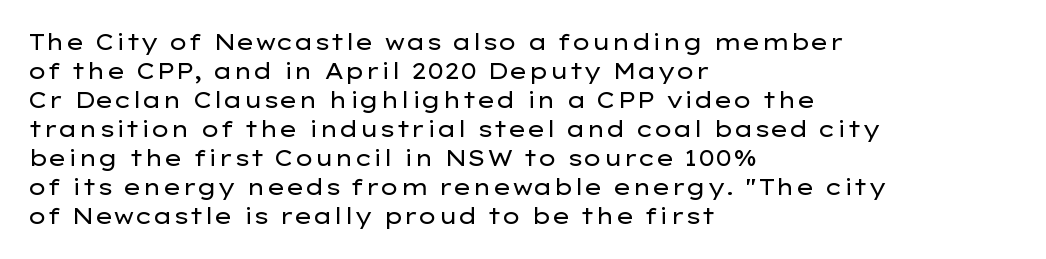
{"italic": "no", "bold": "no", "underline": "no", "align": "left", "line_spacing": "normal", "line_spacing_ratio": 1.32, "letter_spacing": "normal", "letter_spacing_em": 0.0, "glyph_px": 22}
